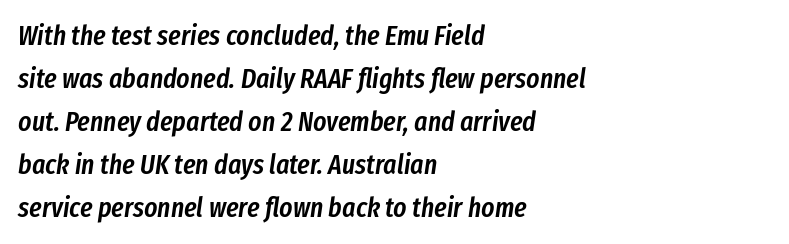
Character widths vary here, with narrow letters taking less room than wide ones. This is moderately heavy type, rendered in semibold. The space between consecutive lines is moderate. The specimen omits any rule beneath the text block's lines.
